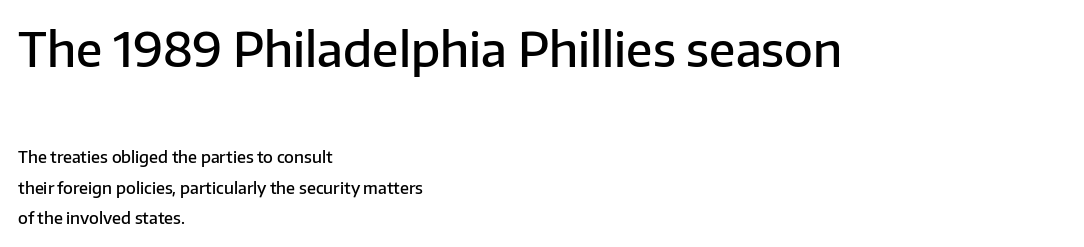
Q: Is the text bold? A: Semi-bold.
Q: Is the text italic (slanted)? A: No, it is upright.
Q: Is the typeface a serif or a sans-serif typeface? A: Sans-serif.
Q: Is the text underlined? A: No.
Q: How is the paragraph aligned? A: Left-aligned.
Q: Is the spacing between letters normal or unusually wide? A: Normal.
Q: Is the spacing between lines tight, normal or loose? A: Loose.
Q: Which block of text is set in a larger size, the first (top) or the second (bottom)? A: The first (top) one.
Q: Width (condensed, normal, or wide)? A: Normal.
Q: Stroke contrast? A: Low.
Q: x-height? A: Medium.
Q: Monospaced? A: No.
